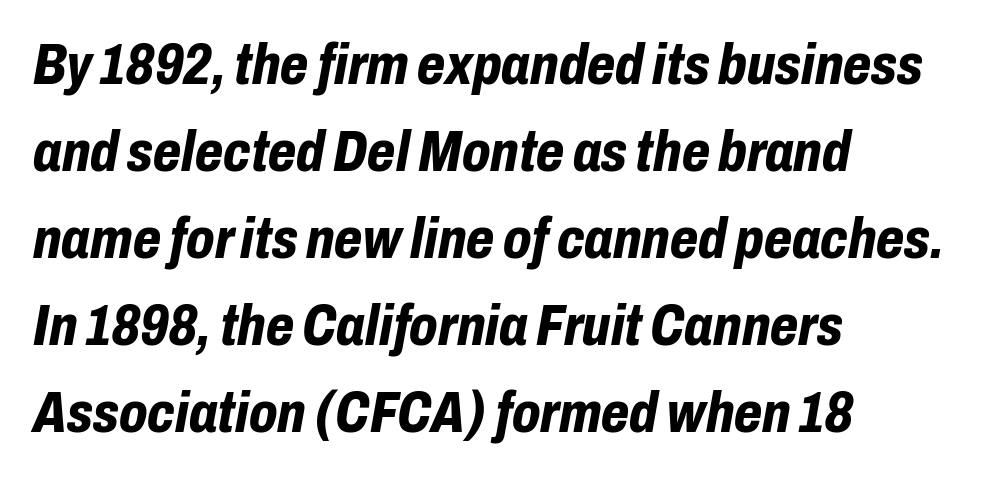
{"italic": "yes", "lean": "right", "slant_degrees": 10, "bold": "yes", "weight": "bold", "width": "condensed", "stroke_contrast": "low", "x_height": "medium", "monospaced": "no", "underline": "no", "align": "left", "line_spacing": "normal", "line_spacing_ratio": 1.5, "letter_spacing": "normal", "letter_spacing_em": 0.0, "glyph_px": 58}
